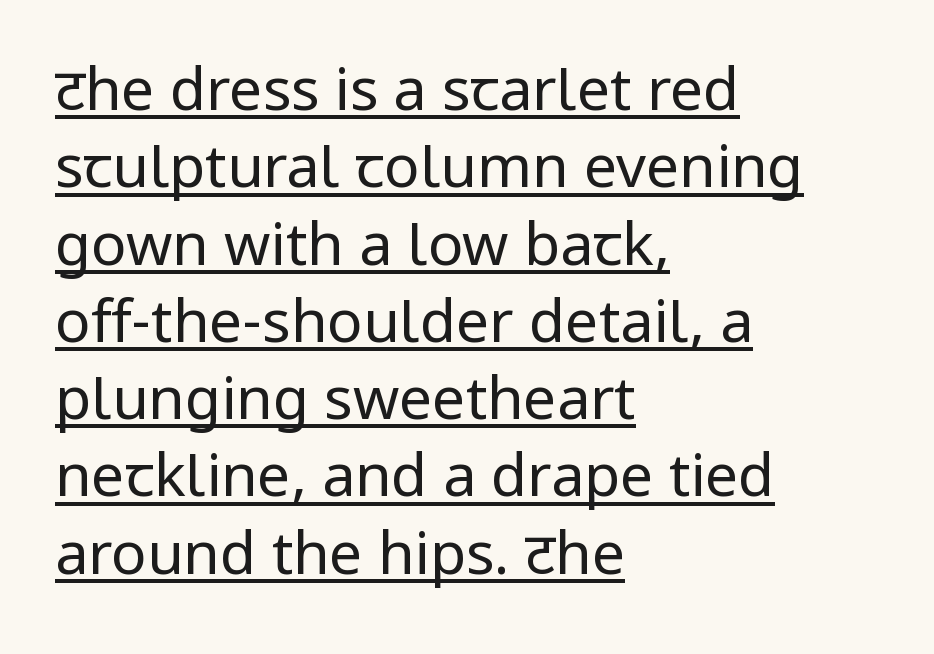
The image shows 59 px regular-weight sans-serif type, upright; set left-aligned, normal line spacing (1.31x), normal letter spacing, underlined; low stroke contrast and a medium x-height.
